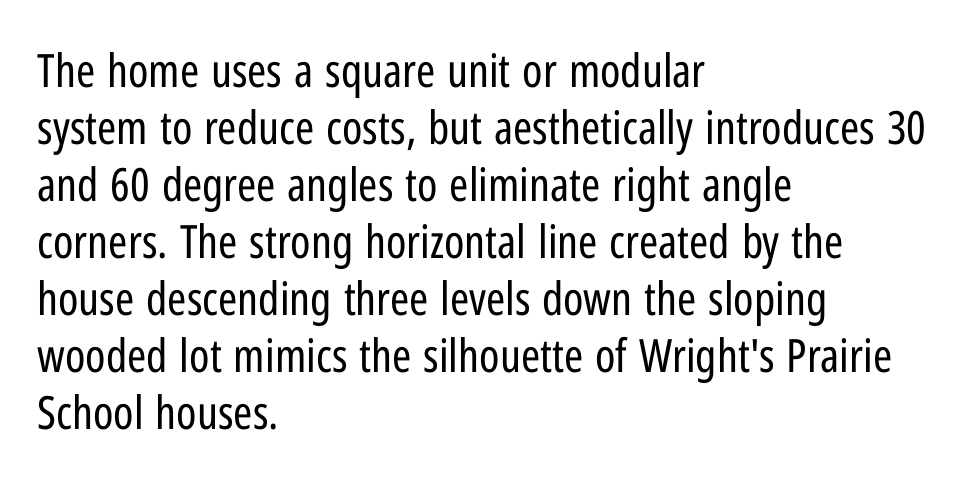
I'd call this a sans setting — the letters go barefoot. Compared with typical body copy, the letter spacing here is the same. Honestly, there is no underline to notice here at all. This is roman type, the default non-slanted kind. A quiet, ordinary-to-light weight characterises the typeface. Character widths vary here, with narrow letters taking less room than wide ones.
